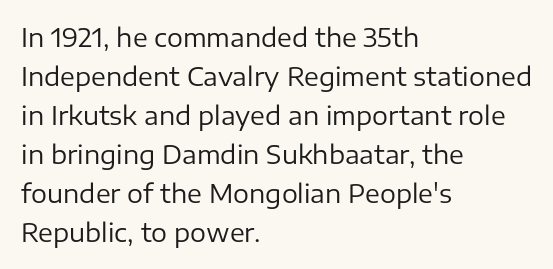
The space between consecutive lines is moderate. In terms of letterspacing, this is plain default setting. This rendering features lettering with no underline. Is the stroke heavy? The answer is a plain regular-or-lighter.
